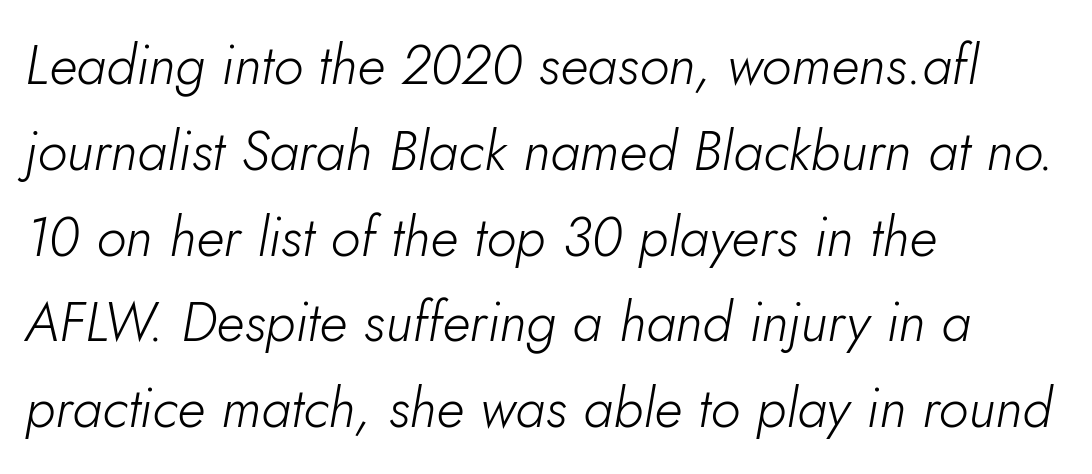
The space directly below the letters is spotless. Leftover space on each line is placed entirely after the last word. The passage shown has conventional tracking throughout. If you drew a line through each stem, it would be angled. Do the characters align in a grid? No, the font is proportional. The space between consecutive lines is moderate.
